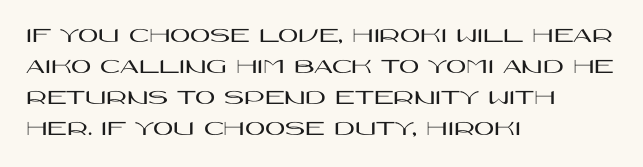
No italicization has been applied; the sample stays upright. The text block is weighted toward the left margin, trailing off unevenly rightward. Each row of text sits above clean, open space. Leading matches the norm, producing a regular column. Nobody touched the tracking dial on this one.
